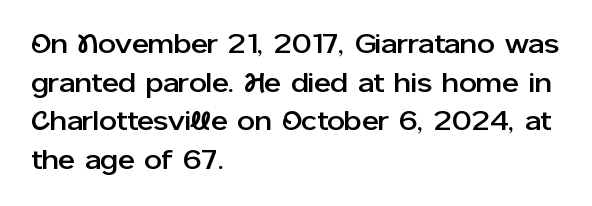
{"serif": "no", "italic": "no", "width": "normal", "stroke_contrast": "low", "x_height": "medium", "monospaced": "no", "underline": "no", "align": "left", "line_spacing": "normal", "line_spacing_ratio": 1.38, "letter_spacing": "normal", "letter_spacing_em": 0.0, "glyph_px": 28}
